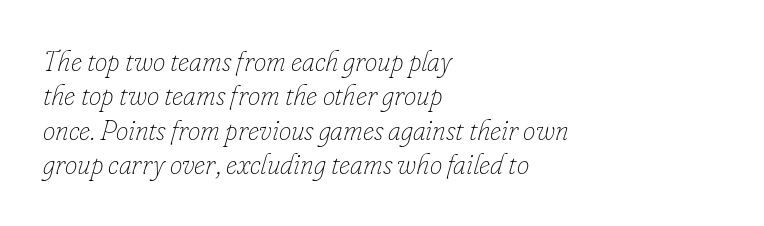
{"italic": "yes", "lean": "right", "slant_degrees": 16, "bold": "no", "weight": "thin", "width": "normal", "stroke_contrast": "low", "x_height": "small", "monospaced": "no", "underline": "no", "align": "left", "line_spacing_ratio": 1.23, "letter_spacing": "normal", "letter_spacing_em": 0.0, "glyph_px": 28}
